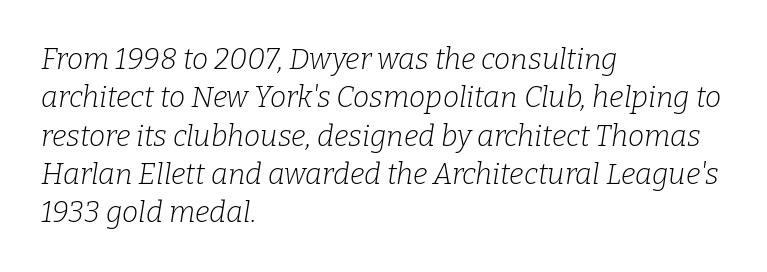
Q: Is the text bold? A: No.
Q: Is the text italic (slanted)? A: Yes, it leans right by about 9 degrees.
Q: Is the typeface a serif or a sans-serif typeface? A: Serif.
Q: Is the text underlined? A: No.
Q: How is the paragraph aligned? A: Left-aligned.
Q: Is the spacing between letters normal or unusually wide? A: Normal.
Q: Is the spacing between lines tight, normal or loose? A: Normal.
Q: Width (condensed, normal, or wide)? A: Normal.
Q: Stroke contrast? A: Low.
Q: x-height? A: Medium.
Q: Monospaced? A: No.
